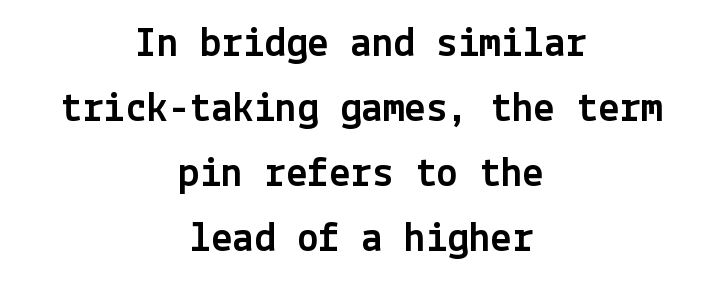
Rule under the text: the space is simply empty. Font category for this specimen: sans-serif. Is there any slant? The stems are plumb. Alignment: centered. The passage shown stacks its lines at a standard gap.
